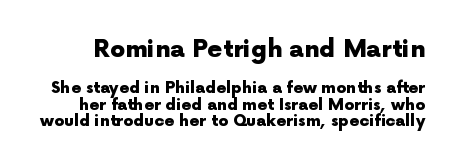
{"italic": "no", "bold": "yes", "underline": "no", "line_spacing": "tight", "line_spacing_ratio": 1.01, "letter_spacing": "normal", "letter_spacing_em": 0.0, "larger_block": "first", "size_ratio": 1.5, "glyph_px": 24}
